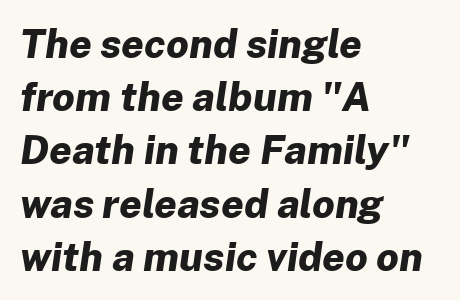
{"italic": "yes", "lean": "right", "slant_degrees": 8, "bold": "yes", "weight": "bold", "width": "normal", "stroke_contrast": "low", "x_height": "medium", "monospaced": "no", "underline": "no", "align": "left", "line_spacing": "normal", "line_spacing_ratio": 1.33, "letter_spacing": "normal", "letter_spacing_em": 0.0, "glyph_px": 40}
